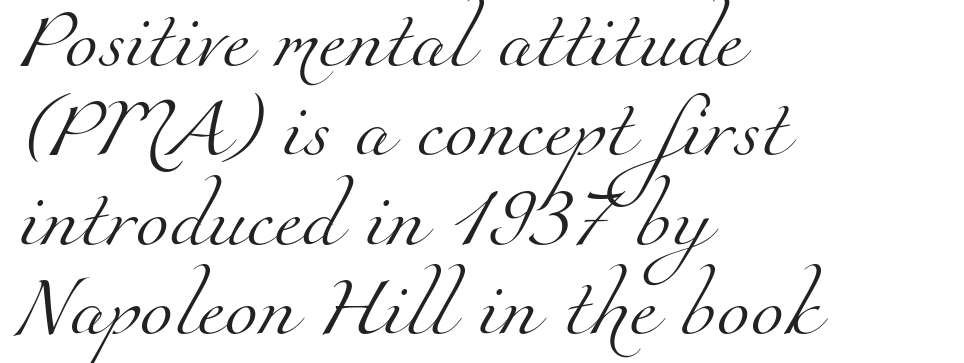
You could not count columns in this text — the font is proportionally spaced. A bare baseline throughout the passage. The lines sit at an ordinary, default distance from one another. Note: serifs present on the glyphs.
